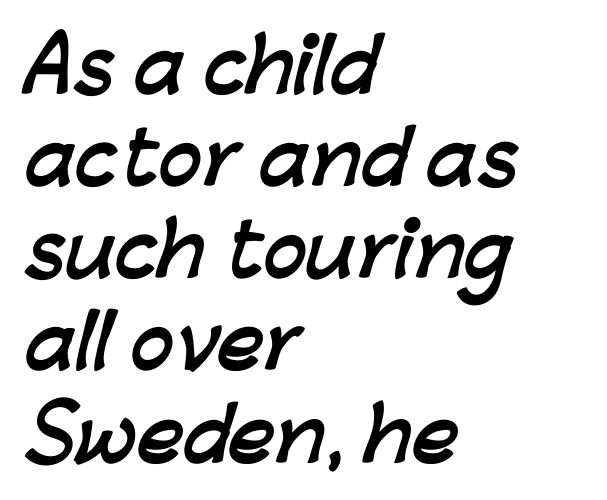
{"serif": "no", "bold": "yes", "weight": "semibold", "width": "normal", "stroke_contrast": "low", "x_height": "medium", "monospaced": "no", "underline": "no", "align": "left", "line_spacing": "normal", "line_spacing_ratio": 1.28, "letter_spacing": "normal", "letter_spacing_em": 0.0, "glyph_px": 72}
